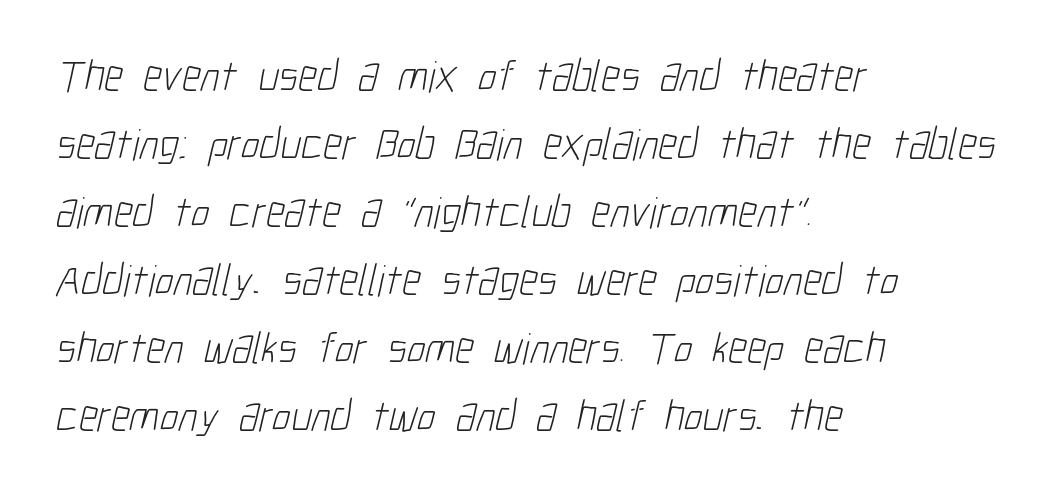
Q: Is the text bold? A: No.
Q: Is the typeface a serif or a sans-serif typeface? A: Sans-serif.
Q: Is the text underlined? A: No.
Q: How is the paragraph aligned? A: Left-aligned.
Q: Is the spacing between letters normal or unusually wide? A: Normal.
Q: Is the spacing between lines tight, normal or loose? A: Normal.
Q: Width (condensed, normal, or wide)? A: Condensed.
Q: Stroke contrast? A: Low.
Q: x-height? A: Medium.
Q: Monospaced? A: No.
